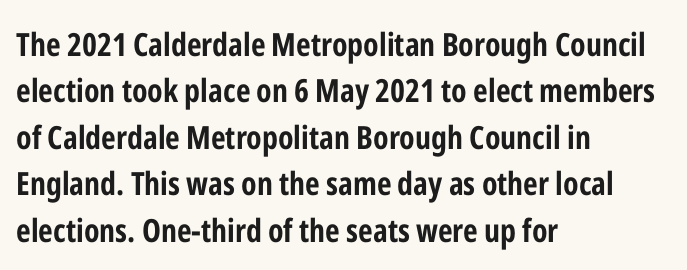
The image shows 32 px bold, condensed sans-serif type, upright; set left-aligned, normal line spacing (1.45x), normal letter spacing, not underlined; low stroke contrast and a medium x-height.
